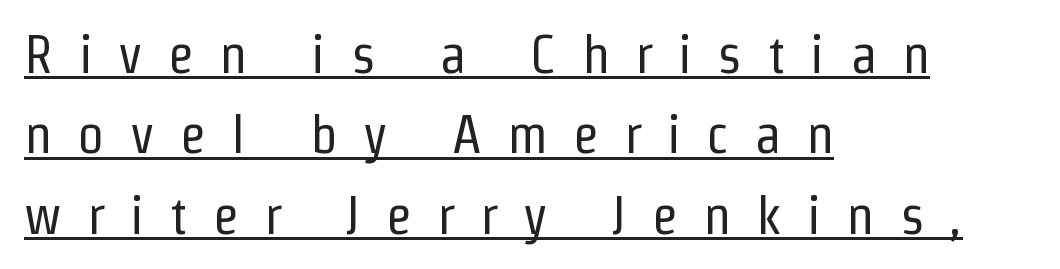
A typesetter would call this proportional, since set widths differ per character. In designer terms, the underline attribute is active on this setting. The lettering stays uniformly vertical, giving the passage a roman look. The face used here is rendered with a markedly widened letterfit. One glance says typical: line gaps are just what's usual. Visually the block forms a straight wall on the left and a jagged coastline on the right.
